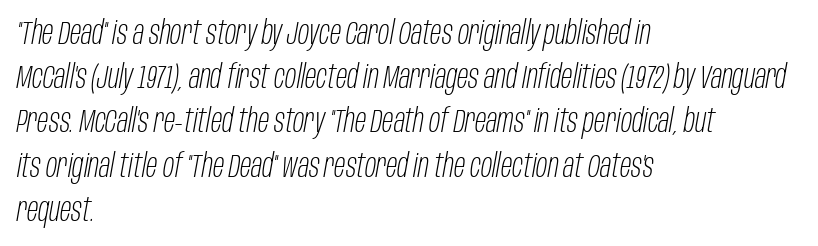
{"italic": "yes", "lean": "right", "slant_degrees": 10, "bold": "no", "weight": "light", "width": "condensed", "stroke_contrast": "low", "x_height": "large", "monospaced": "no", "underline": "no", "align": "left", "line_spacing": "normal", "line_spacing_ratio": 1.34, "letter_spacing": "normal", "letter_spacing_em": 0.0, "glyph_px": 33}
